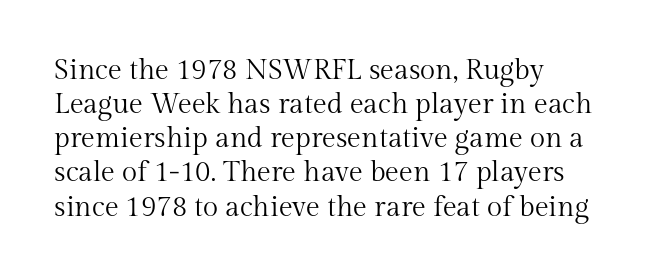
In terms of letterspacing, this is plain default setting. It's the straight-up-and-down kind of type. The passage shown is typeset with a serif family. Check under the words: just untouched page. Layout note: lines flush left. Each letter keeps its own natural width here, so spacing adapts to shape.
